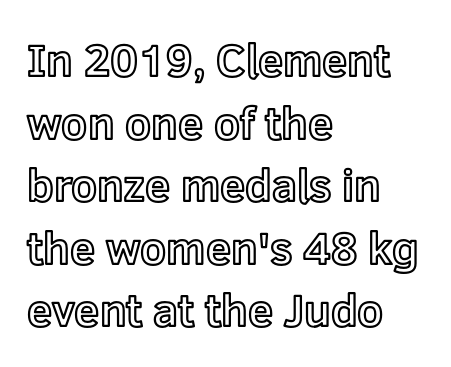
{"italic": "no", "width": "normal", "x_height": "medium", "monospaced": "no", "underline": "no", "align": "left", "line_spacing": "normal", "line_spacing_ratio": 1.39, "letter_spacing": "normal", "letter_spacing_em": 0.0, "glyph_px": 45}
